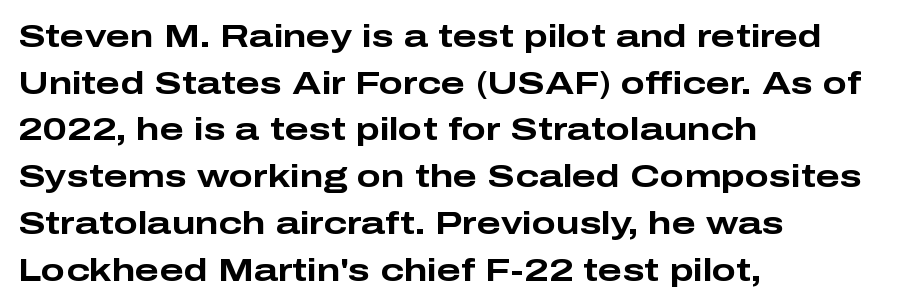
{"serif": "no", "italic": "no", "bold": "yes", "weight": "bold", "width": "wide", "stroke_contrast": "low", "x_height": "medium", "monospaced": "no", "underline": "no", "align": "left", "line_spacing": "normal", "line_spacing_ratio": 1.46, "letter_spacing": "normal", "letter_spacing_em": 0.0, "glyph_px": 32}
